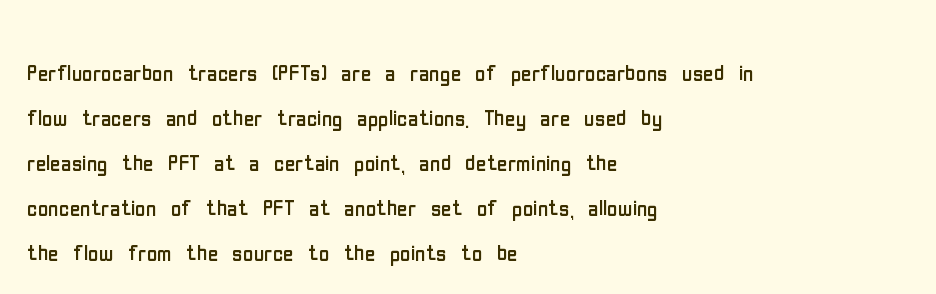
Q: Is the text bold? A: No.
Q: Is the text italic (slanted)? A: No, it is upright.
Q: Is the typeface a serif or a sans-serif typeface? A: Sans-serif.
Q: Is the text underlined? A: No.
Q: How is the paragraph aligned? A: Left-aligned.
Q: Is the spacing between letters normal or unusually wide? A: Normal.
Q: Is the spacing between lines tight, normal or loose? A: Normal.
Q: Width (condensed, normal, or wide)? A: Condensed.
Q: Stroke contrast? A: Low.
Q: x-height? A: Medium.
Q: Monospaced? A: No.
